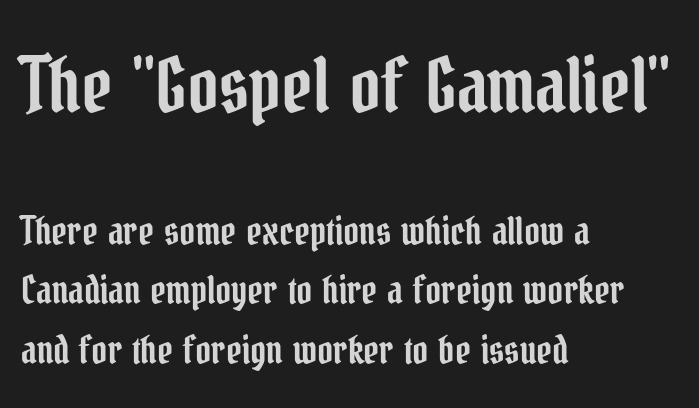
The image shows 75 px condensed serif type, upright; set left-aligned, normal line spacing (1.56x), normal letter spacing, not underlined; the first (top) block is 1.97x larger; low stroke contrast and a medium x-height.
